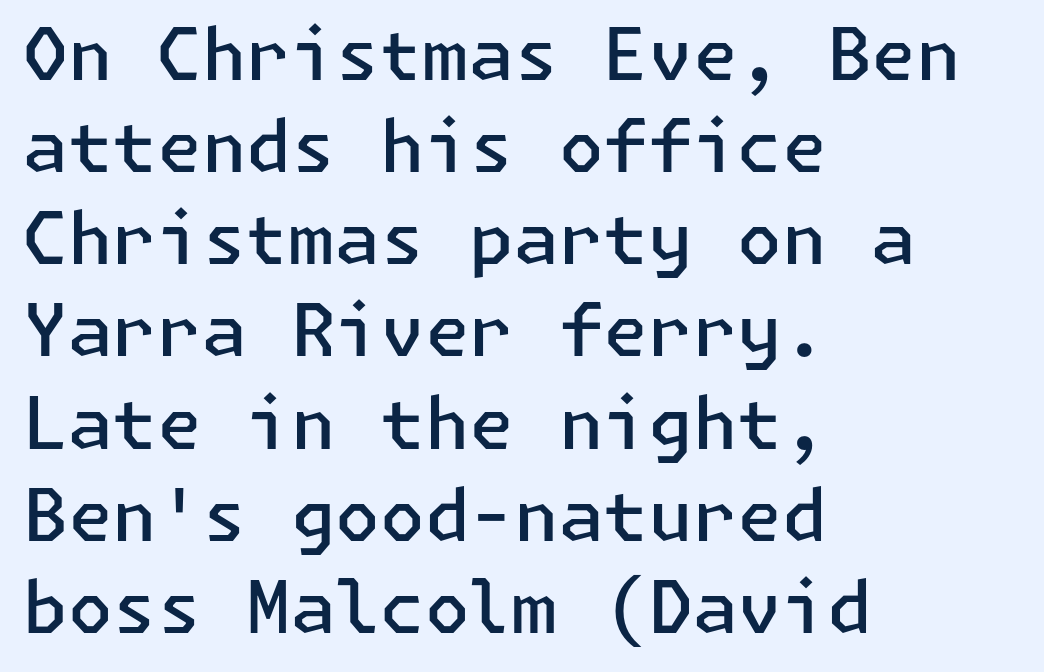
{"serif": "no", "italic": "no", "bold": "semi", "weight": "semibold", "width": "normal", "stroke_contrast": "low", "x_height": "medium", "underline": "no", "align": "left", "line_spacing": "normal", "line_spacing_ratio": 1.28, "letter_spacing": "normal", "letter_spacing_em": 0.0, "glyph_px": 72}
